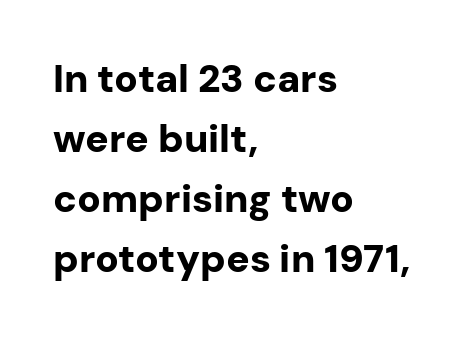
{"serif": "no", "italic": "no", "bold": "yes", "weight": "bold", "width": "normal", "stroke_contrast": "low", "x_height": "medium", "monospaced": "no", "underline": "no", "align": "left", "line_spacing": "normal", "line_spacing_ratio": 1.54, "letter_spacing": "normal", "letter_spacing_em": 0.0, "glyph_px": 39}
